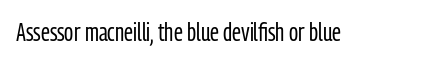
The rendering keeps characters at their native spacing. The font sits on the lighter half of the weight spectrum, regular included. Quick note: underline off. Is there any slant? The stems are plumb.
